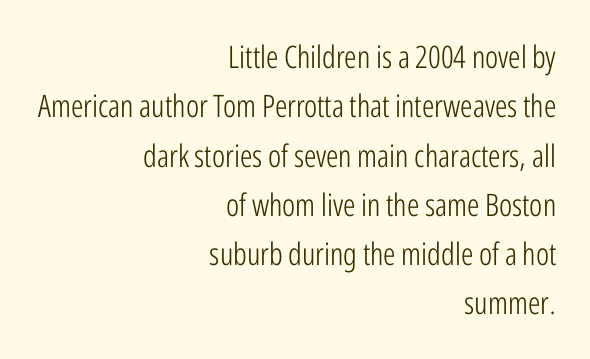
The image shows 31 px light, condensed sans-serif type, upright; set right-aligned, normal line spacing (1.59x), normal letter spacing, not underlined; low stroke contrast and a medium x-height.
